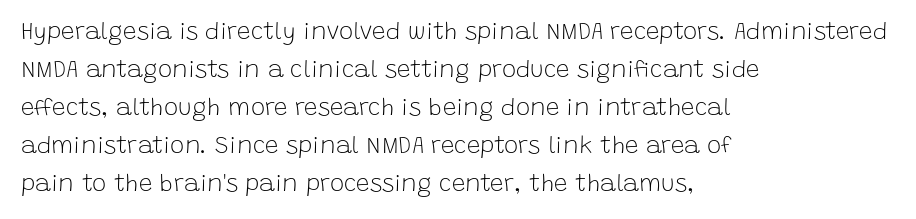
{"italic": "no", "bold": "no", "underline": "no", "align": "left", "line_spacing": "normal", "line_spacing_ratio": 1.58, "letter_spacing": "normal", "letter_spacing_em": 0.0, "glyph_px": 24}
